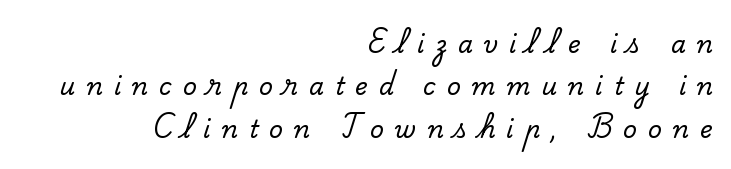
{"underline": "no", "align": "right", "line_spacing_ratio": 1.77, "letter_spacing": "wide", "letter_spacing_em": 0.46, "glyph_px": 24}
